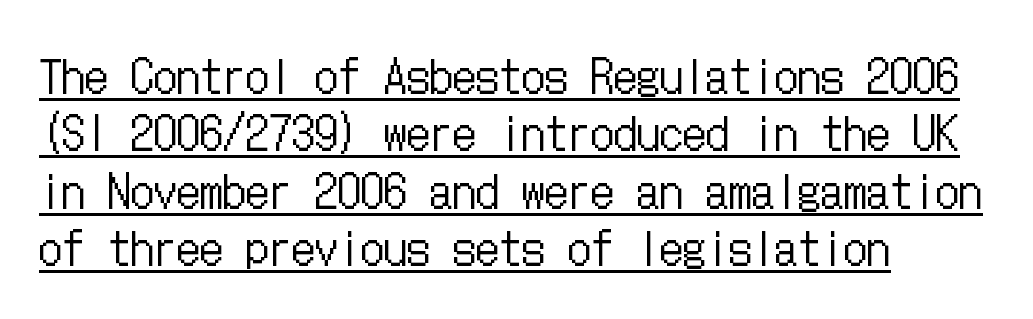
Honestly, the letter spacing is just normal — you wouldn't notice it. The axis of the letterforms is exactly vertical. The rendered words wear a rule along their underside. This block has exactly the height ordinary leading produces.
